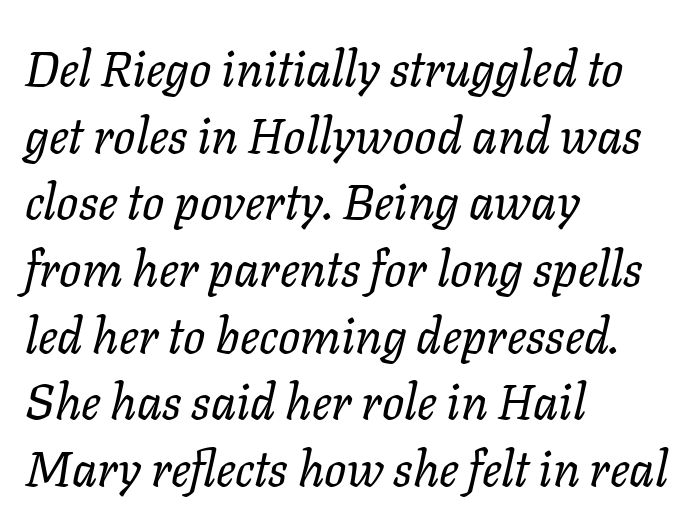
All the whitespace from short lines collects on the right. Tall strokes in this sample are angled rather than plumb. Summary of vertical rhythm: regular, with standard interline spacing. Does extra space separate the letters? No, they use regular spacing. The passage shown is not bold in any degree.
